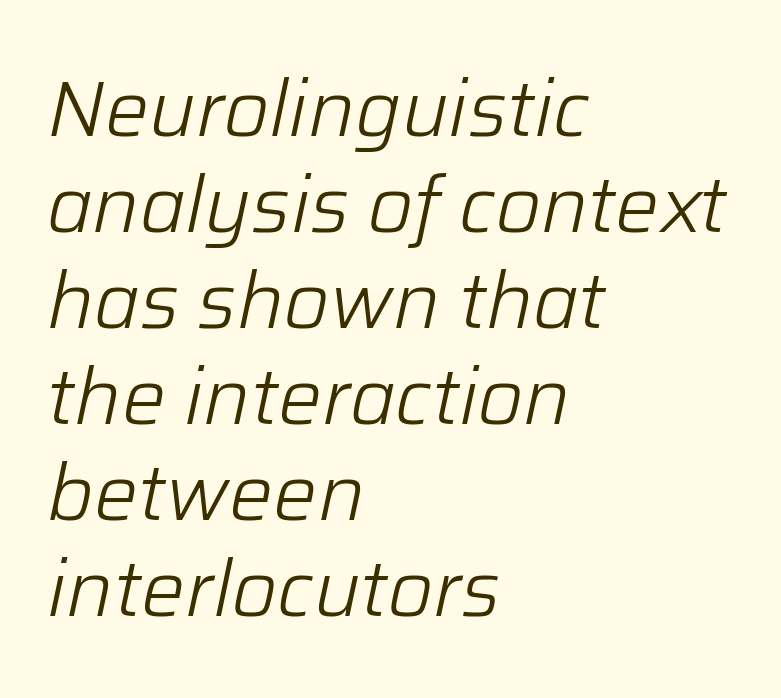
The image shows 78 px light type, italic (leaning right); set left-aligned, line spacing 1.23x, normal letter spacing, not underlined; low stroke contrast and a medium x-height.
